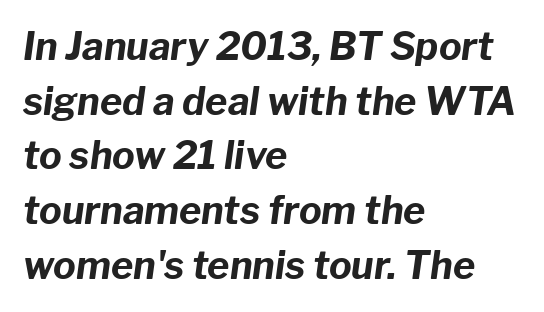
Q: Is the text bold? A: Yes.
Q: Is the text italic (slanted)? A: Yes, it leans right by about 8 degrees.
Q: Is the text underlined? A: No.
Q: How is the paragraph aligned? A: Left-aligned.
Q: Is the spacing between letters normal or unusually wide? A: Normal.
Q: Is the spacing between lines tight, normal or loose? A: Normal.
Q: Width (condensed, normal, or wide)? A: Normal.
Q: Stroke contrast? A: Low.
Q: x-height? A: Medium.
Q: Monospaced? A: No.
